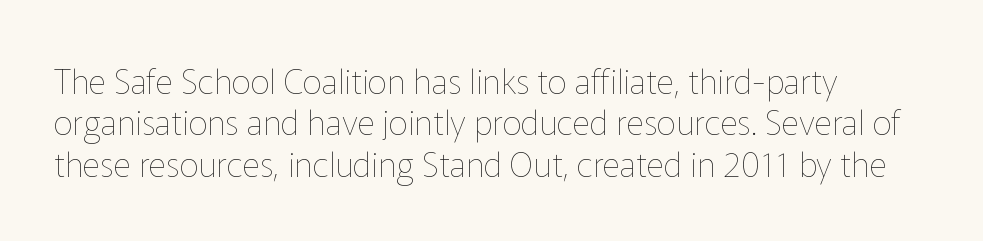
The image shows 34 px thin type, upright; set left-aligned, line spacing 1.22x, normal letter spacing, not underlined; low stroke contrast and a medium x-height.
